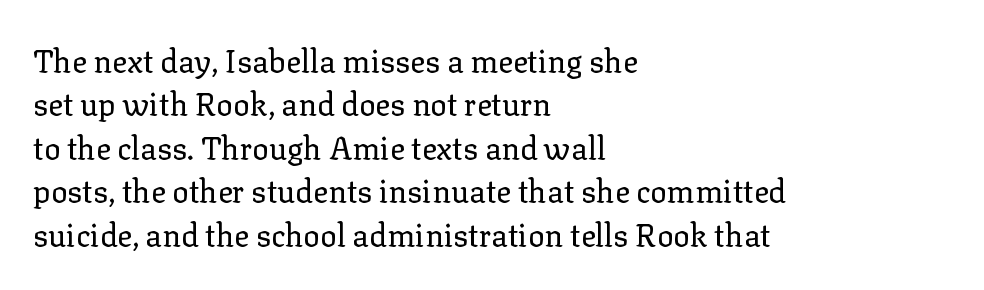
Q: Is the text bold? A: No.
Q: Is the text italic (slanted)? A: No, it is upright.
Q: Is the typeface a serif or a sans-serif typeface? A: Serif.
Q: Is the text underlined? A: No.
Q: How is the paragraph aligned? A: Left-aligned.
Q: Is the spacing between letters normal or unusually wide? A: Normal.
Q: Is the spacing between lines tight, normal or loose? A: Normal.
Q: Width (condensed, normal, or wide)? A: Normal.
Q: Stroke contrast? A: Low.
Q: x-height? A: Medium.
Q: Monospaced? A: No.
